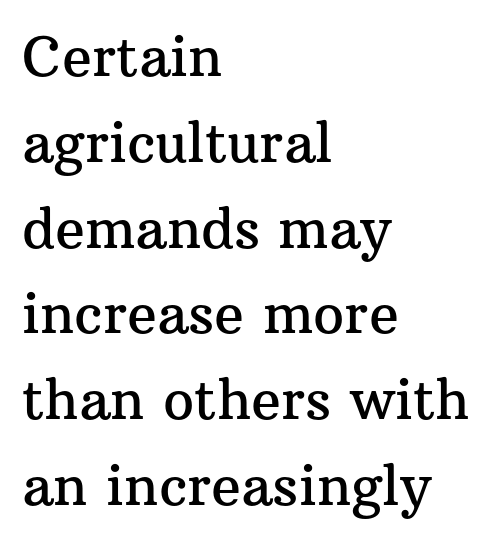
The image shows 55 px serif type, upright; set left-aligned, normal line spacing (1.56x), normal letter spacing, not underlined; medium stroke contrast and a medium x-height.
